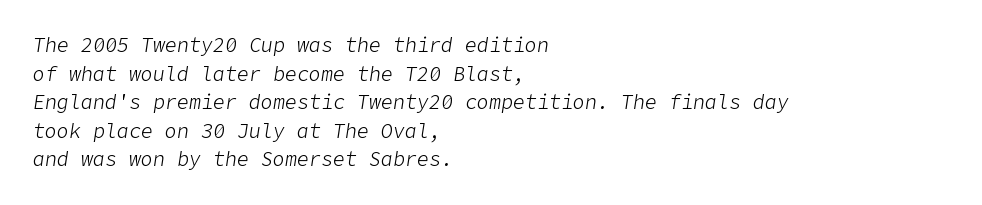
{"italic": "yes", "lean": "right", "slant_degrees": 9, "bold": "no", "underline": "no", "align": "left", "line_spacing": "normal", "line_spacing_ratio": 1.43, "letter_spacing": "normal", "letter_spacing_em": 0.0, "glyph_px": 20}
